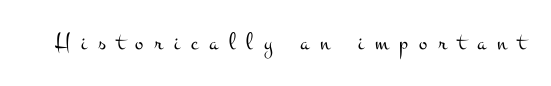
Spacing between characters has been opened up far beyond the box default. Check the space under the baseline: it is left empty. The typesetting does not lean heavy: it is not bold.
